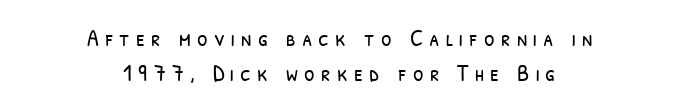
Is the letter spacing exaggerated? Yes — the characters are pushed far apart. Letters rest on an invisible, unmarked baseline. Nothing heavy about these letters — not bold at all. The text block is weighted toward neither margin, spreading evenly from the middle. The passage shown stacks its lines at a standard gap.
